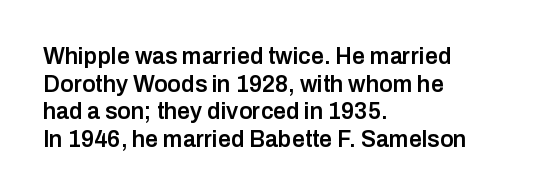
Q: Is the text bold? A: Semi-bold.
Q: Is the text italic (slanted)? A: No, it is upright.
Q: Is the text underlined? A: No.
Q: How is the paragraph aligned? A: Left-aligned.
Q: Is the spacing between letters normal or unusually wide? A: Normal.
